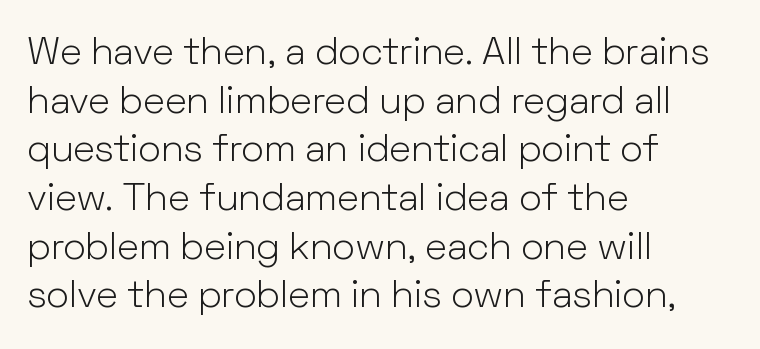
The image shows 38 px light sans-serif type, upright; set left-aligned, normal line spacing (1.28x), normal letter spacing, not underlined; low stroke contrast and a medium x-height.
